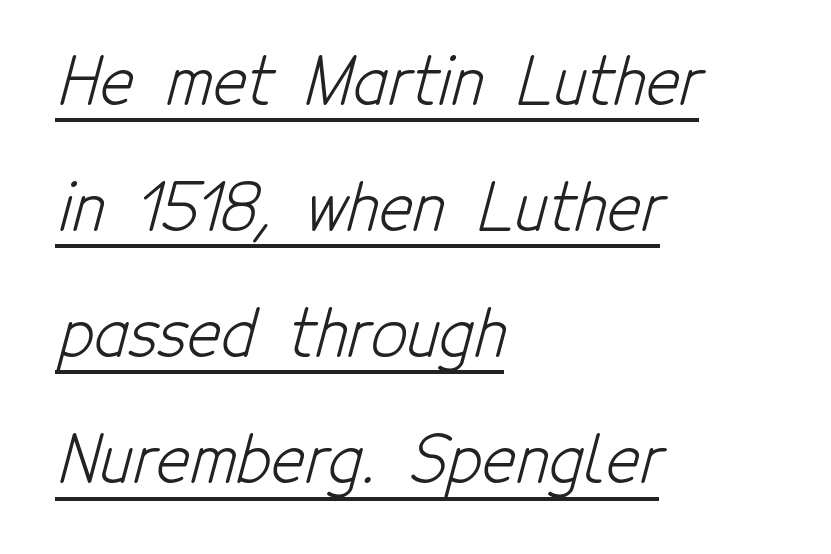
Q: Is the text bold? A: No.
Q: Is the typeface a serif or a sans-serif typeface? A: Sans-serif.
Q: Is the text underlined? A: Yes.
Q: How is the paragraph aligned? A: Left-aligned.
Q: Is the spacing between letters normal or unusually wide? A: Normal.
Q: Is the spacing between lines tight, normal or loose? A: Loose.
Q: Width (condensed, normal, or wide)? A: Condensed.
Q: Stroke contrast? A: Low.
Q: x-height? A: Medium.
Q: Monospaced? A: No.
